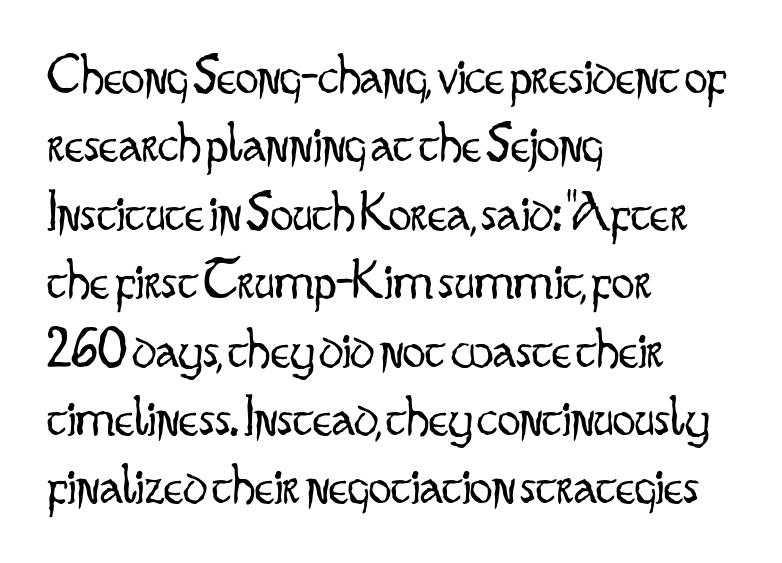
The image shows 57 px light, condensed sans-serif type, upright; set left-aligned, line spacing 1.2x, normal letter spacing, not underlined; low stroke contrast and a small x-height.
